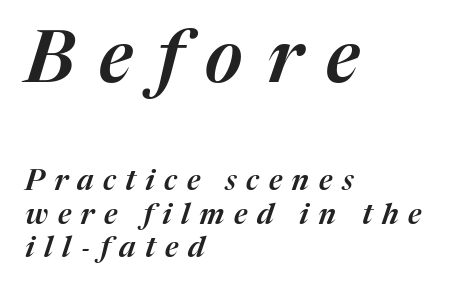
Underlining? Definitely not there. Horizontal alignment here is leftward, the default for most running prose. Note the varied advance widths — an 'i' is clearly narrower than an 'm'. In this sample the first text group is rendered at the bigger scale. Inter-character spacing is expanded well beyond the font's built-in metrics.
